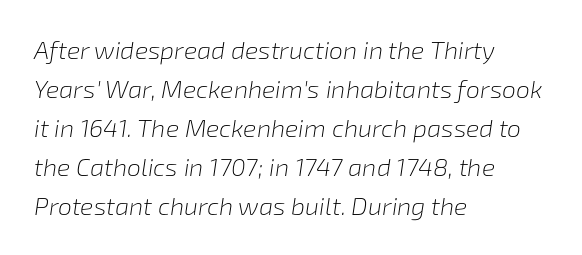
This sample is left-justified, so line endings fall wherever the words run out. Weight class: somewhere from thin through regular. The glyphs are unaccompanied by any horizontal stroke below them. In terms of letterspacing, this is plain default setting.
